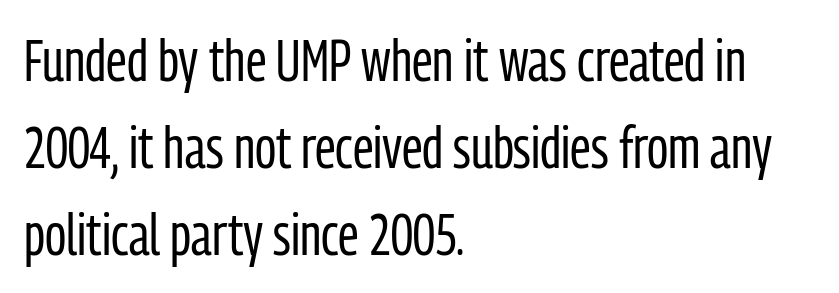
The image shows 58 px regular-weight, condensed sans-serif type, upright; set left-aligned, normal line spacing (1.5x), normal letter spacing, not underlined; low stroke contrast and a medium x-height.
